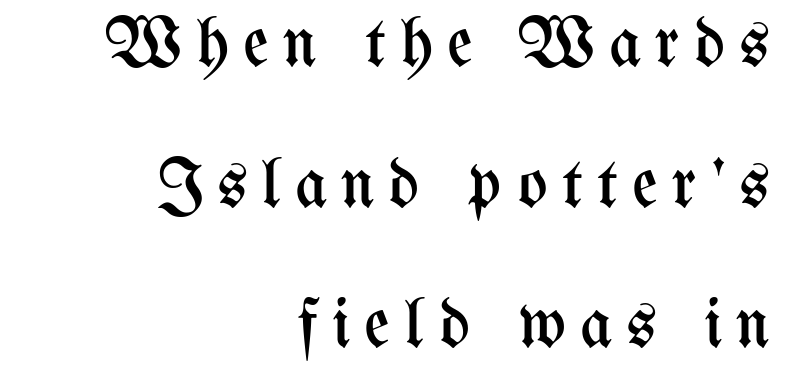
{"italic": "no", "bold": "no", "weight": "regular", "width": "condensed", "stroke_contrast": "medium", "x_height": "medium", "monospaced": "no", "underline": "no", "align": "right", "line_spacing": "loose", "line_spacing_ratio": 2.01, "letter_spacing": "wide", "letter_spacing_em": 0.2, "glyph_px": 70}
